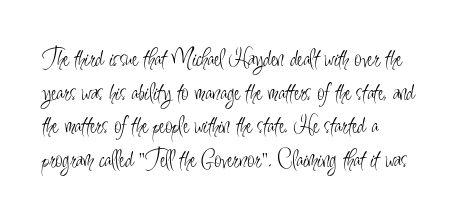
Q: Is the text bold? A: No.
Q: Is the text underlined? A: No.
Q: How is the paragraph aligned? A: Left-aligned.
Q: Is the spacing between letters normal or unusually wide? A: Normal.
Q: Is the spacing between lines tight, normal or loose? A: Normal.
